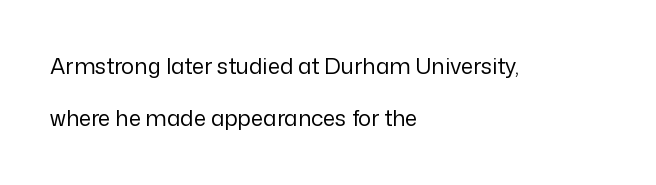
The image shows 22 px text type, upright; set left-aligned, loose line spacing (2.38x), normal letter spacing, not underlined.
